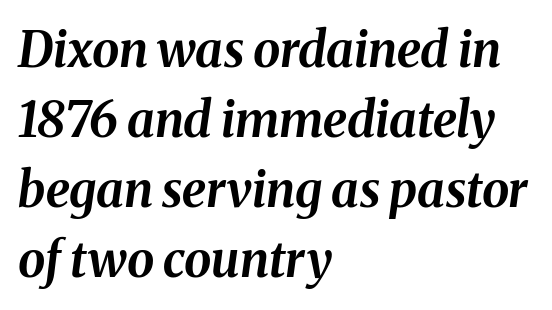
{"italic": "yes", "lean": "right", "slant_degrees": 8, "bold": "yes", "weight": "bold", "width": "normal", "stroke_contrast": "medium", "x_height": "medium", "monospaced": "no", "underline": "no", "align": "left", "line_spacing": "normal", "line_spacing_ratio": 1.43, "letter_spacing": "normal", "letter_spacing_em": 0.0, "glyph_px": 49}
